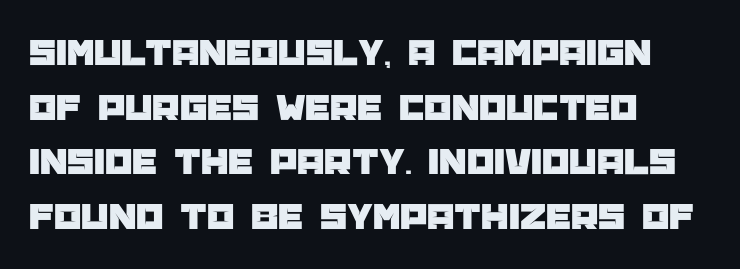
Nobody touched the tracking dial on this one. Does the type have serifs? No, each stem ends abruptly. Descender tails drop into unmarked territory. Is this a fixed-width face? No — the glyphs have proportional, varying widths. This is the regular roman posture of the typeface. What's the leading like? Ordinary, nothing unusual.
